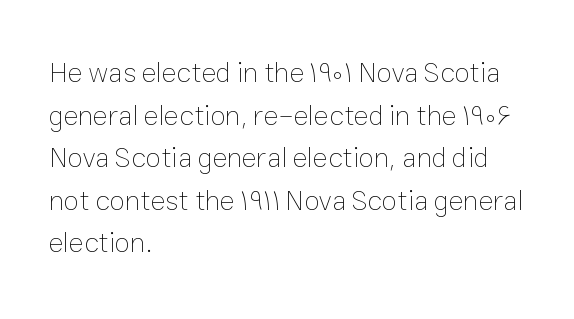
{"italic": "no", "bold": "no", "weight": "thin", "width": "normal", "stroke_contrast": "low", "x_height": "medium", "monospaced": "no", "underline": "no", "align": "left", "line_spacing": "normal", "line_spacing_ratio": 1.52, "letter_spacing": "normal", "letter_spacing_em": 0.0, "glyph_px": 28}
